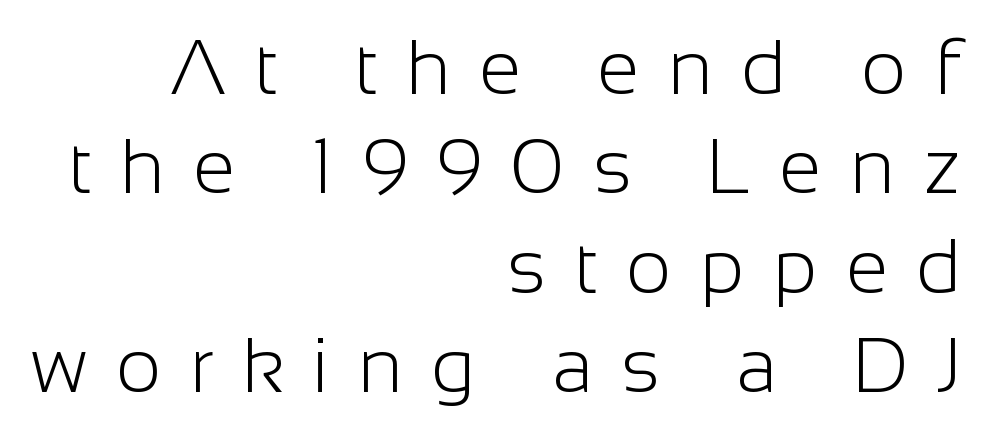
The image shows 77 px light sans-serif type, upright; set right-aligned, normal line spacing (1.29x), unusually wide letter spacing (+0.37 em), not underlined; low stroke contrast and a medium x-height.
